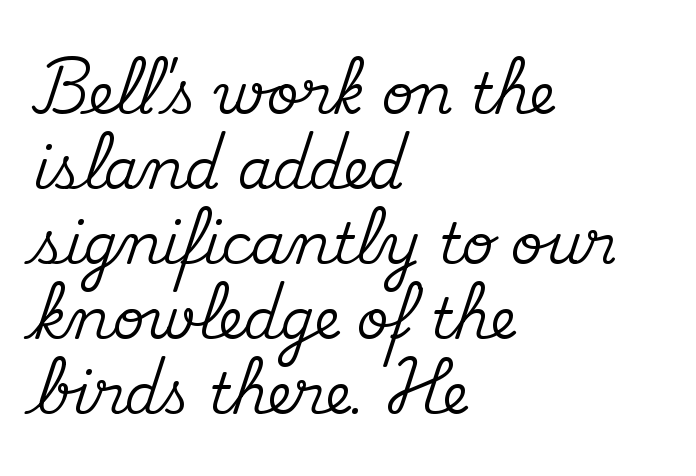
{"serif": "yes", "width": "normal", "stroke_contrast": "medium", "x_height": "small", "monospaced": "no", "underline": "no", "align": "left", "line_spacing": "normal", "line_spacing_ratio": 1.34, "letter_spacing": "normal", "letter_spacing_em": 0.0, "glyph_px": 56}
